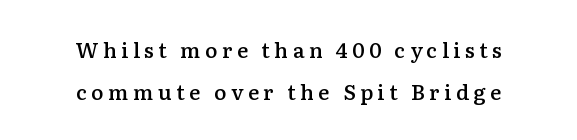
The image shows 21 px text type, upright; set centered, loose line spacing (2.0x), unusually wide letter spacing (+0.21 em), not underlined.
